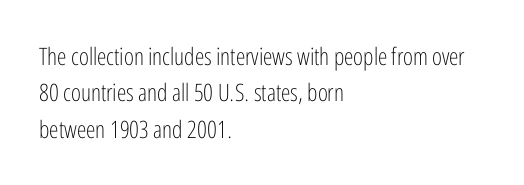
The image shows 24 px text type, upright; set left-aligned, normal line spacing (1.52x), normal letter spacing, not underlined.
